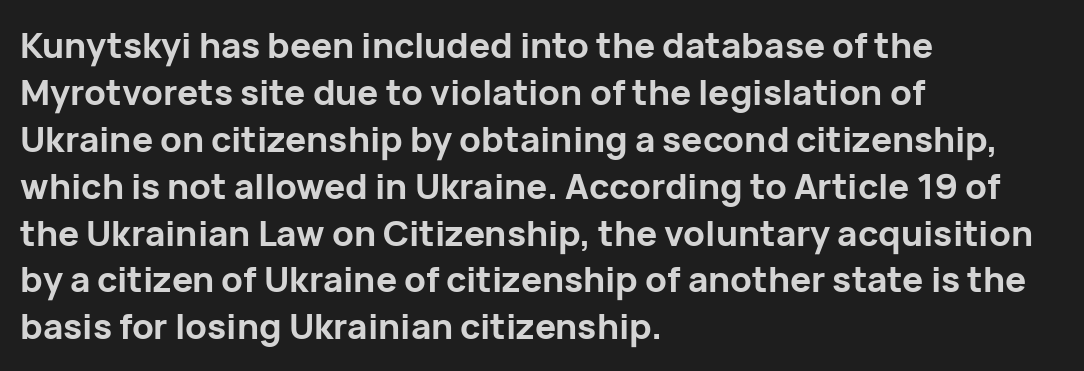
Q: Is the text bold? A: Yes.
Q: Is the text italic (slanted)? A: No, it is upright.
Q: Is the typeface a serif or a sans-serif typeface? A: Sans-serif.
Q: Is the text underlined? A: No.
Q: How is the paragraph aligned? A: Left-aligned.
Q: Is the spacing between letters normal or unusually wide? A: Normal.
Q: Is the spacing between lines tight, normal or loose? A: Normal.
Q: Width (condensed, normal, or wide)? A: Normal.
Q: Stroke contrast? A: Low.
Q: x-height? A: Medium.
Q: Monospaced? A: No.
